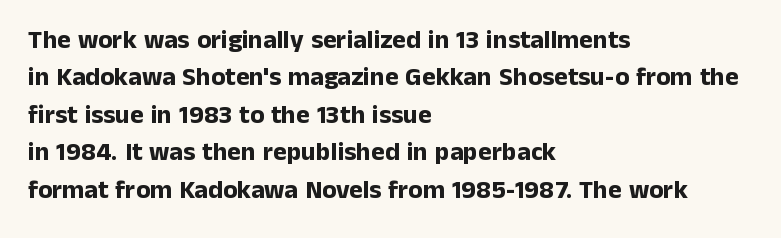
Q: Is the text bold? A: Yes.
Q: Is the text italic (slanted)? A: No, it is upright.
Q: Is the text underlined? A: No.
Q: How is the paragraph aligned? A: Left-aligned.
Q: Is the spacing between letters normal or unusually wide? A: Normal.
Q: Is the spacing between lines tight, normal or loose? A: Normal.
